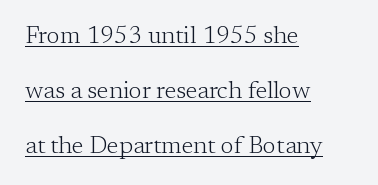
{"italic": "no", "bold": "no", "underline": "yes", "align": "left", "line_spacing": "loose", "line_spacing_ratio": 2.29, "letter_spacing": "normal", "letter_spacing_em": 0.0, "glyph_px": 24}
